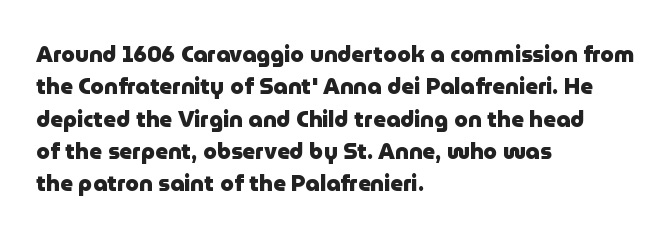
The image shows 22 px bold type, upright; set left-aligned, normal line spacing (1.47x), normal letter spacing, not underlined.
